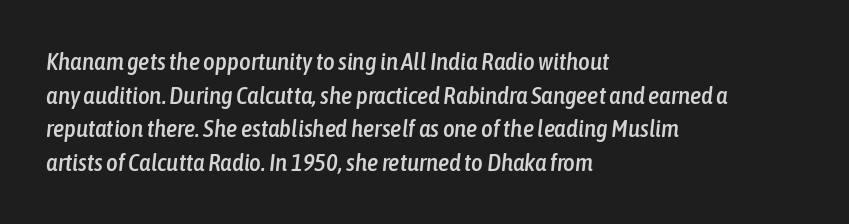
Does extra space separate the letters? No, they use regular spacing. Rows of type keep a routine distance in the vertical direction. Slanted lettering throughout. Any mark beneath the type? The region is blank. The ragged edge is on the right, which tells us the setting is flush left.
